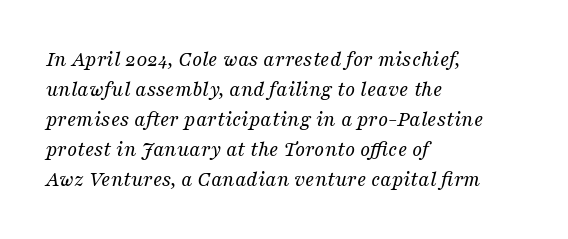
The image shows 22 px text type, italic (leaning right); set left-aligned, normal line spacing (1.36x), normal letter spacing, not underlined.
